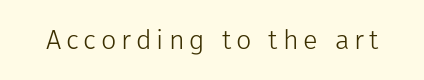
{"italic": "no", "bold": "no", "underline": "no", "glyph_px": 27}
